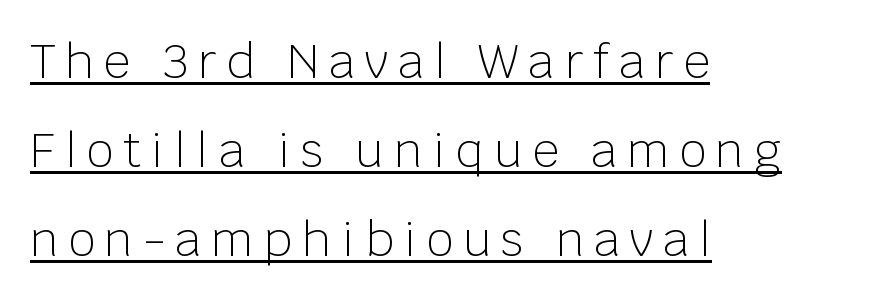
Q: Is the text bold? A: No.
Q: Is the text italic (slanted)? A: No, it is upright.
Q: Is the typeface a serif or a sans-serif typeface? A: Sans-serif.
Q: Is the text underlined? A: Yes.
Q: How is the paragraph aligned? A: Left-aligned.
Q: Is the spacing between letters normal or unusually wide? A: Unusually wide.
Q: Width (condensed, normal, or wide)? A: Normal.
Q: Stroke contrast? A: Low.
Q: x-height? A: Large.
Q: Monospaced? A: No.
